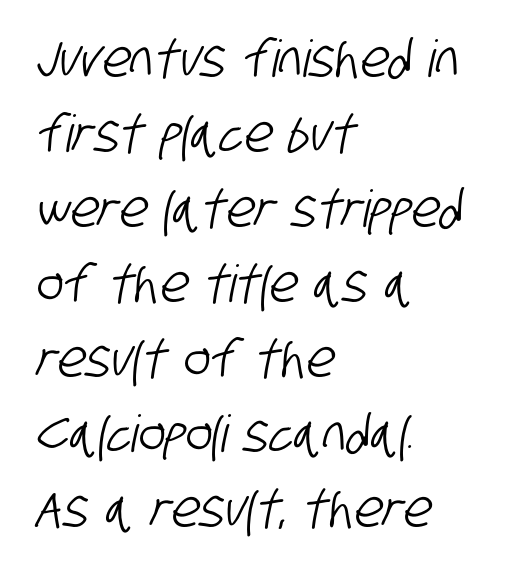
The image shows 51 px condensed sans-serif type; set left-aligned, normal line spacing (1.47x), normal letter spacing, not underlined; low stroke contrast and a large x-height.
